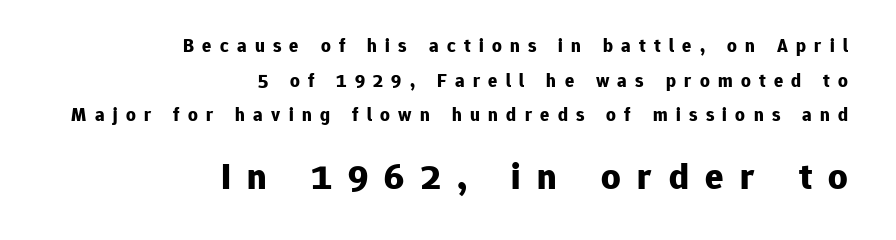
What stands out about the letter spacing? Its width — letters are far apart. In terms of posture, this sample is upright. Typesetter's note — lower block bumped up in size, upper block left smaller. A typesetter would call this proportional, since set widths differ per character. Typographic density is high because the face is bold.
